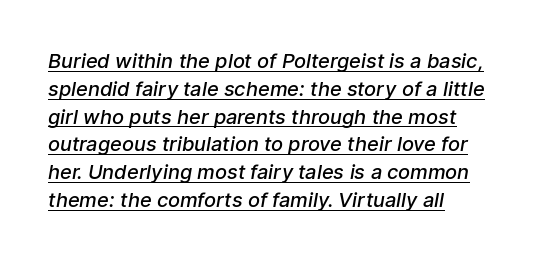
Beneath each row of characters lies a ruled line. These words are printed semibold, heavier than regular yet not bold. The rendering uses a moderate line-height, typical for paragraphs. Look at the tracking — it's just the regular setting, nothing added.
